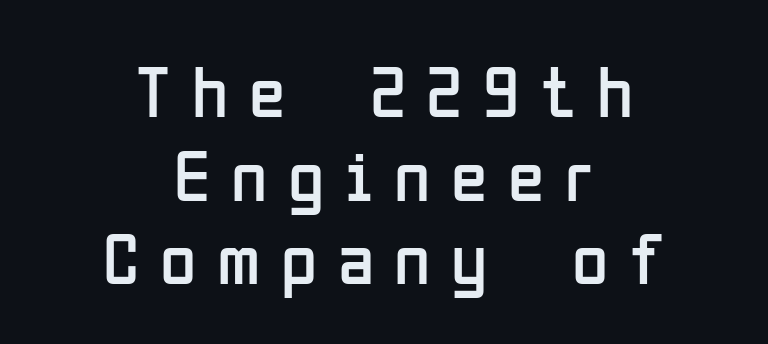
The image shows 74 px regular-weight, condensed sans-serif type, upright; set centered, tight line spacing (1.13x), unusually wide letter spacing (+0.28 em), not underlined; low stroke contrast and a medium x-height.
